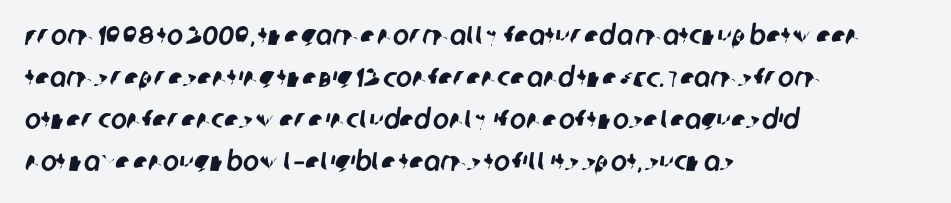
Words float on clear page, feet unadorned. The block of text has a typical density, with ordinary space between rows. You could call the tracking neutral — neither tight nor loose. Teacher's note: observe the even left margin — that is flush-left alignment.
